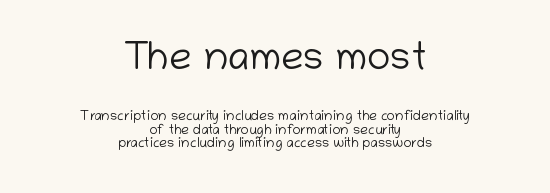
{"serif": "no", "italic": "no", "bold": "no", "weight": "light", "width": "normal", "stroke_contrast": "low", "x_height": "medium", "monospaced": "no", "underline": "no", "align": "center", "line_spacing": "tight", "line_spacing_ratio": 0.96, "letter_spacing": "normal", "letter_spacing_em": 0.0, "larger_block": "first", "size_ratio": 2.86, "glyph_px": 40}
